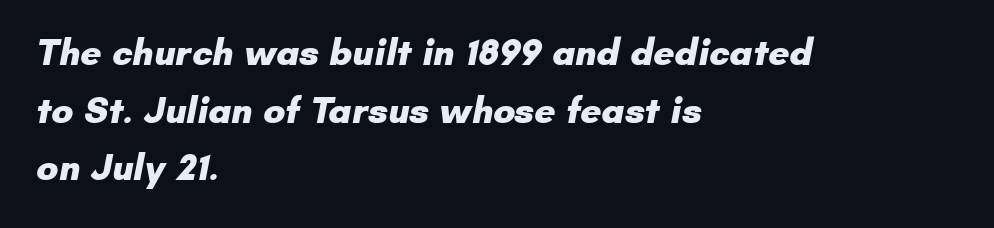
{"serif": "no", "bold": "yes", "weight": "heavy", "width": "normal", "stroke_contrast": "low", "x_height": "small", "monospaced": "no", "underline": "no", "align": "left", "line_spacing": "normal", "line_spacing_ratio": 1.56, "letter_spacing": "normal", "letter_spacing_em": 0.0, "glyph_px": 37}
